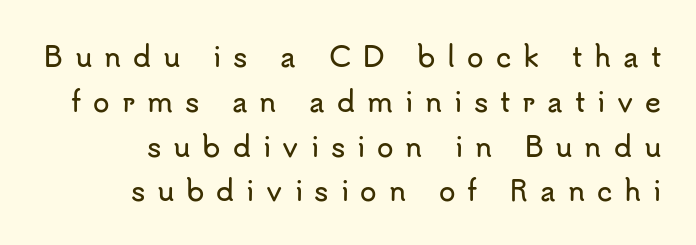
Someone cranked the tracking dial way up on this one. The ragged edge is on the left, which tells us the setting is flush right. The passage shown is not underscored anywhere. Vertically, the passage feels balanced, rows spaced as you'd expect. Posture: upright roman.
